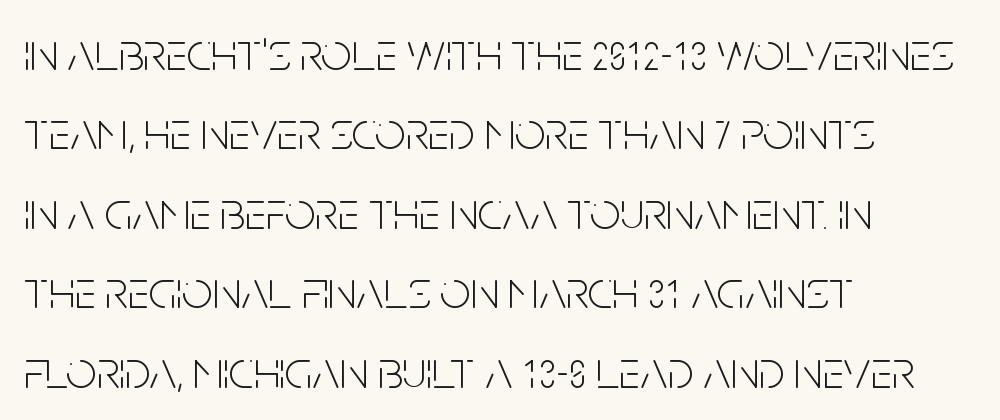
{"serif": "no", "italic": "no", "bold": "no", "weight": "light", "width": "condensed", "stroke_contrast": "low", "x_height": "large", "monospaced": "no", "underline": "no", "align": "left", "line_spacing": "normal", "line_spacing_ratio": 1.47, "letter_spacing": "normal", "letter_spacing_em": 0.0, "glyph_px": 54}
